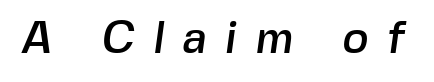
{"serif": "no", "width": "normal", "x_height": "medium", "monospaced": "no", "underline": "no", "letter_spacing": "wide", "letter_spacing_em": 0.41, "glyph_px": 44}
